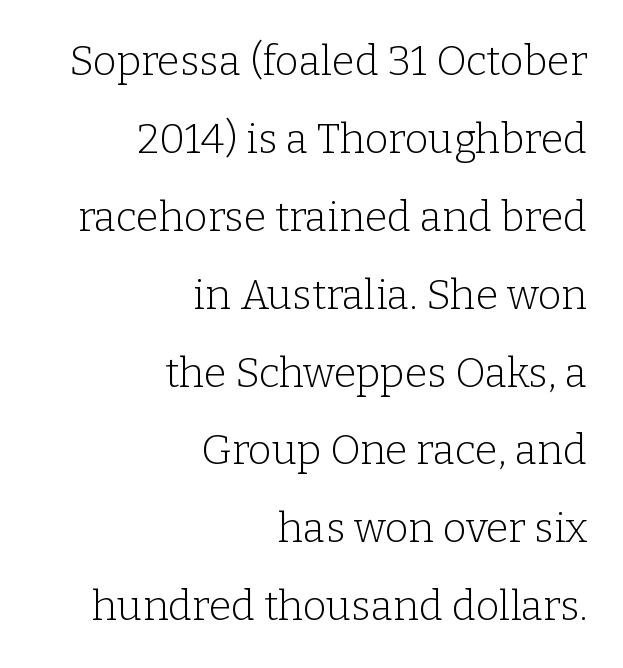
Q: Is the text bold? A: No.
Q: Is the text italic (slanted)? A: No, it is upright.
Q: Is the typeface a serif or a sans-serif typeface? A: Serif.
Q: Is the text underlined? A: No.
Q: How is the paragraph aligned? A: Right-aligned.
Q: Is the spacing between letters normal or unusually wide? A: Normal.
Q: Is the spacing between lines tight, normal or loose? A: Loose.
Q: Width (condensed, normal, or wide)? A: Normal.
Q: Stroke contrast? A: Low.
Q: x-height? A: Medium.
Q: Monospaced? A: No.
